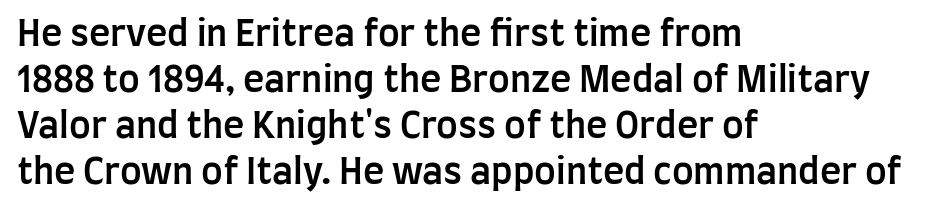
{"serif": "no", "italic": "no", "bold": "semi", "weight": "semibold", "width": "condensed", "stroke_contrast": "low", "x_height": "large", "monospaced": "no", "underline": "no", "align": "left", "line_spacing": "normal", "line_spacing_ratio": 1.28, "letter_spacing": "normal", "letter_spacing_em": 0.0, "glyph_px": 36}
